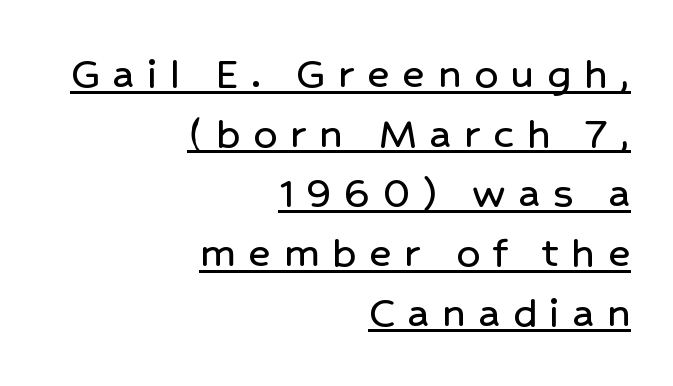
Observe the wide spacing: letters keep a clear distance from each other. Compared with typical paragraphs, the rows here are spaced about the same. A baseline rule has been typeset under these characters. Does the lettering tilt? It doesn't — this is upright.
